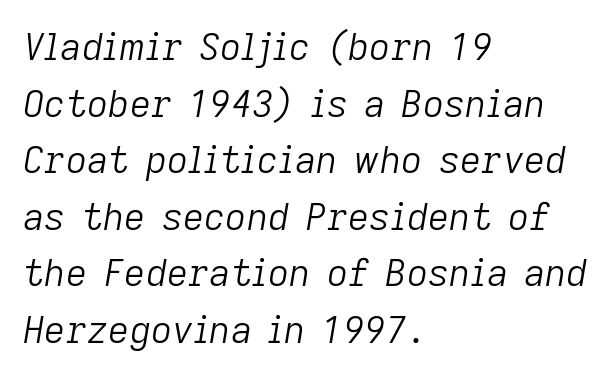
The image shows 37 px light type, italic (leaning right); set left-aligned, normal line spacing (1.53x), normal letter spacing, not underlined; low stroke contrast and a medium x-height.
